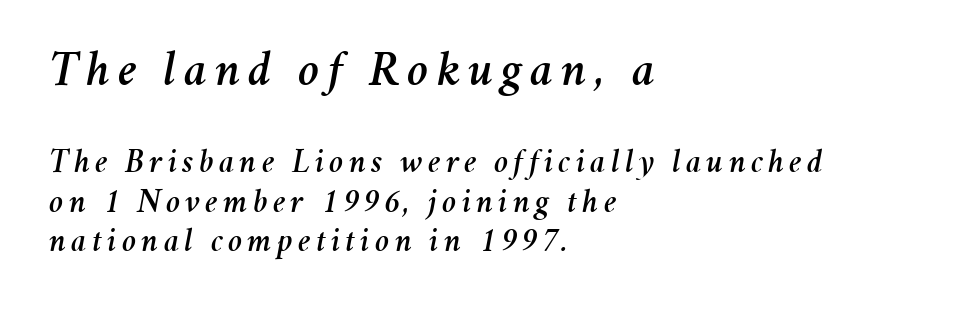
{"italic": "yes", "lean": "right", "slant_degrees": 11, "width": "normal", "stroke_contrast": "medium", "x_height": "medium", "monospaced": "no", "underline": "no", "align": "left", "line_spacing": "tight", "line_spacing_ratio": 1.15, "larger_block": "first", "size_ratio": 1.5, "glyph_px": 51}
